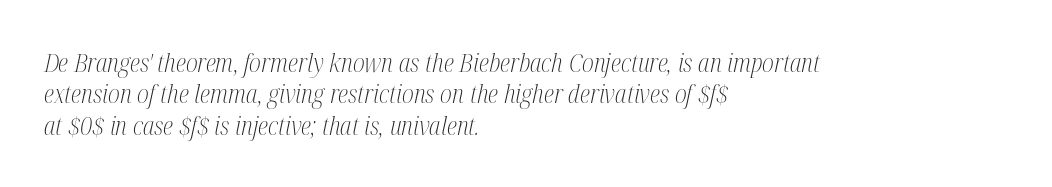
Q: Is the text bold? A: No.
Q: Is the text italic (slanted)? A: Yes, it leans right by about 12 degrees.
Q: Is the text underlined? A: No.
Q: How is the paragraph aligned? A: Left-aligned.
Q: Is the spacing between letters normal or unusually wide? A: Normal.
